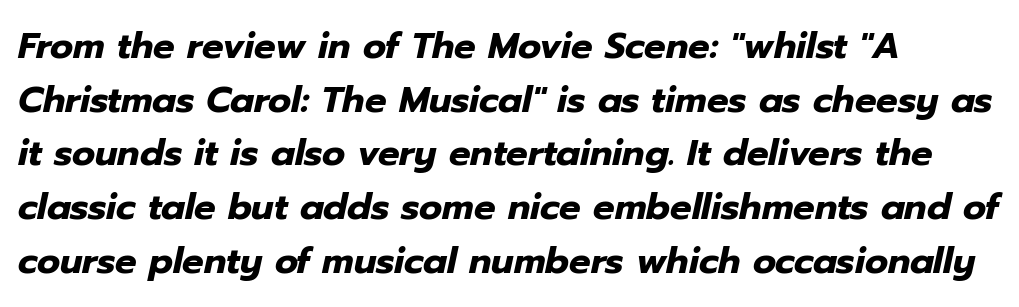
Q: Is the text bold? A: Yes.
Q: Is the text italic (slanted)? A: Yes, it leans right by about 12 degrees.
Q: Is the text underlined? A: No.
Q: How is the paragraph aligned? A: Left-aligned.
Q: Is the spacing between letters normal or unusually wide? A: Normal.
Q: Is the spacing between lines tight, normal or loose? A: Normal.
Q: Width (condensed, normal, or wide)? A: Normal.
Q: Stroke contrast? A: Low.
Q: x-height? A: Medium.
Q: Monospaced? A: No.
